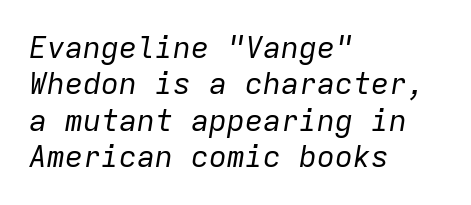
The image shows 30 px regular-weight type, italic (leaning right), monospaced; set left-aligned, line spacing 1.21x, normal letter spacing, not underlined; low stroke contrast and a medium x-height.
